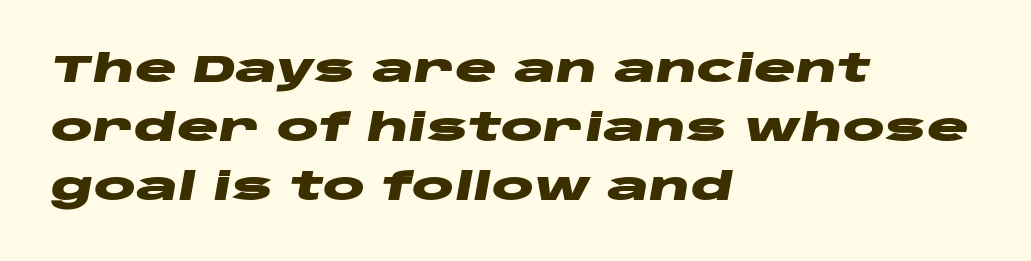
Q: Is the text bold? A: Yes.
Q: Is the text italic (slanted)? A: Yes, it leans right by about 10 degrees.
Q: Is the text underlined? A: No.
Q: How is the paragraph aligned? A: Left-aligned.
Q: Is the spacing between letters normal or unusually wide? A: Normal.
Q: Is the spacing between lines tight, normal or loose? A: Normal.
Q: Width (condensed, normal, or wide)? A: Wide.
Q: Stroke contrast? A: Low.
Q: x-height? A: Large.
Q: Monospaced? A: No.
